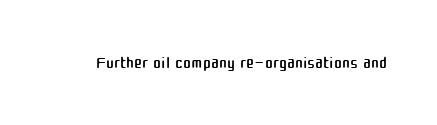
The image shows 24 px text type, upright; set normal letter spacing, not underlined.
